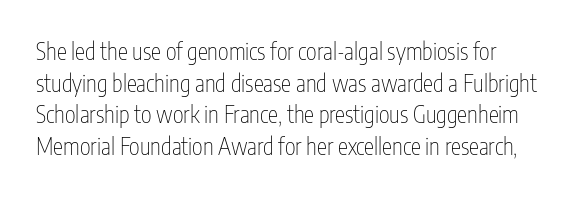
A roman cut, with each character standing at attention. Line spacing here is normal. The text block is weighted toward the left margin, trailing off unevenly rightward. Lines of text with bare space underneath. Nothing unusual about the tracking: characters are spaced as the font intends. A quiet, ordinary-to-light weight characterises the typeface.
